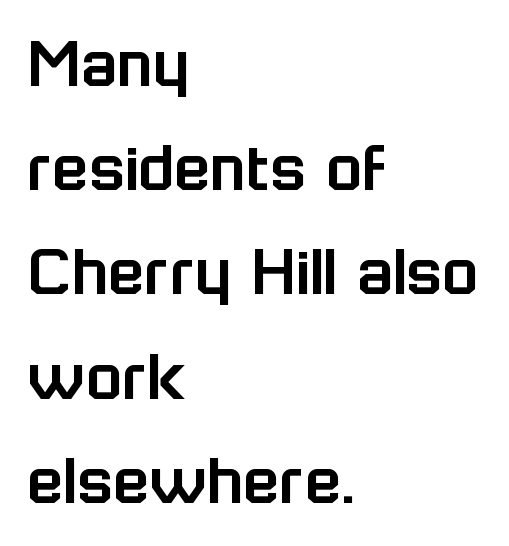
{"serif": "no", "italic": "no", "width": "normal", "stroke_contrast": "low", "x_height": "medium", "monospaced": "no", "underline": "no", "align": "left", "line_spacing": "normal", "line_spacing_ratio": 1.39, "letter_spacing": "normal", "letter_spacing_em": 0.0, "glyph_px": 75}
